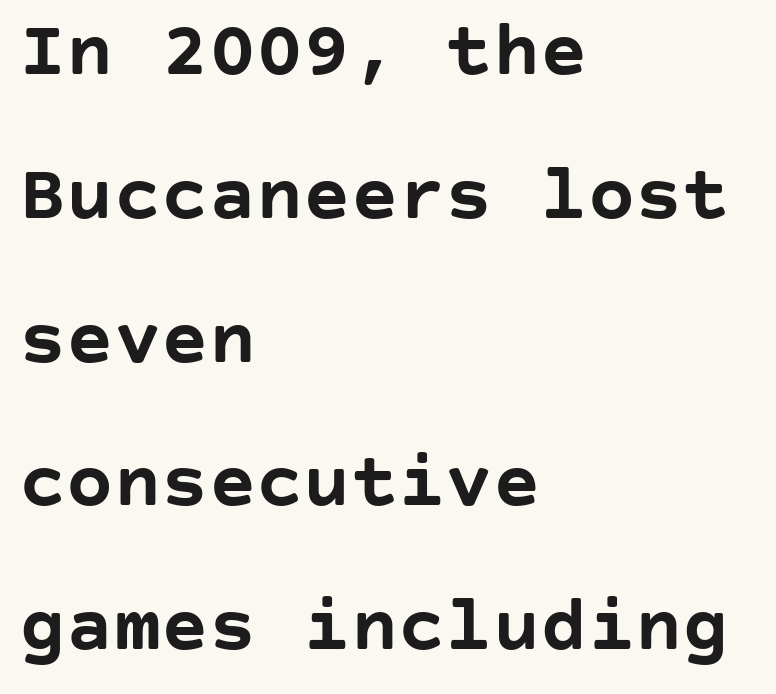
{"serif": "no", "italic": "no", "bold": "yes", "weight": "semibold", "width": "normal", "stroke_contrast": "low", "x_height": "large", "underline": "no", "align": "left", "line_spacing_ratio": 1.82, "letter_spacing": "normal", "letter_spacing_em": 0.0, "glyph_px": 79}
